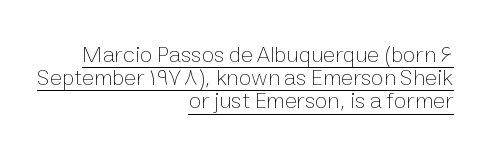
The image shows 23 px text type, upright; set right-aligned, tight line spacing (1.01x), normal letter spacing, underlined.
